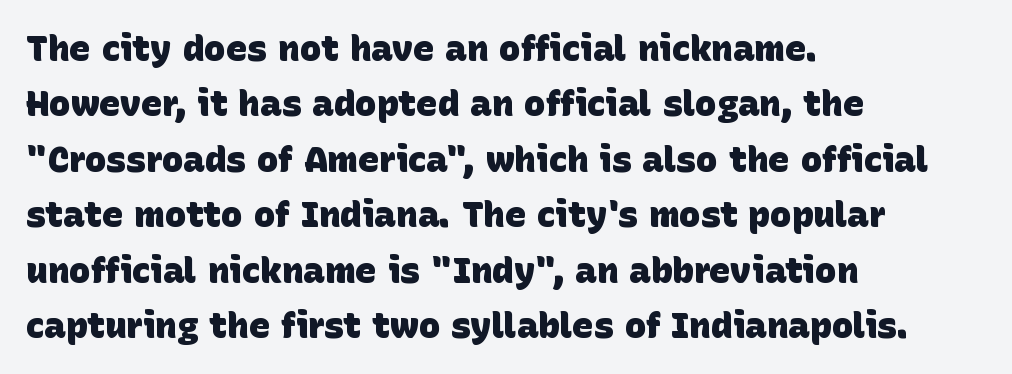
Q: Is the text bold? A: Yes.
Q: Is the typeface a serif or a sans-serif typeface? A: Sans-serif.
Q: Is the text underlined? A: No.
Q: How is the paragraph aligned? A: Left-aligned.
Q: Is the spacing between letters normal or unusually wide? A: Normal.
Q: Is the spacing between lines tight, normal or loose? A: Normal.
Q: Width (condensed, normal, or wide)? A: Normal.
Q: Stroke contrast? A: Low.
Q: x-height? A: Large.
Q: Monospaced? A: No.
